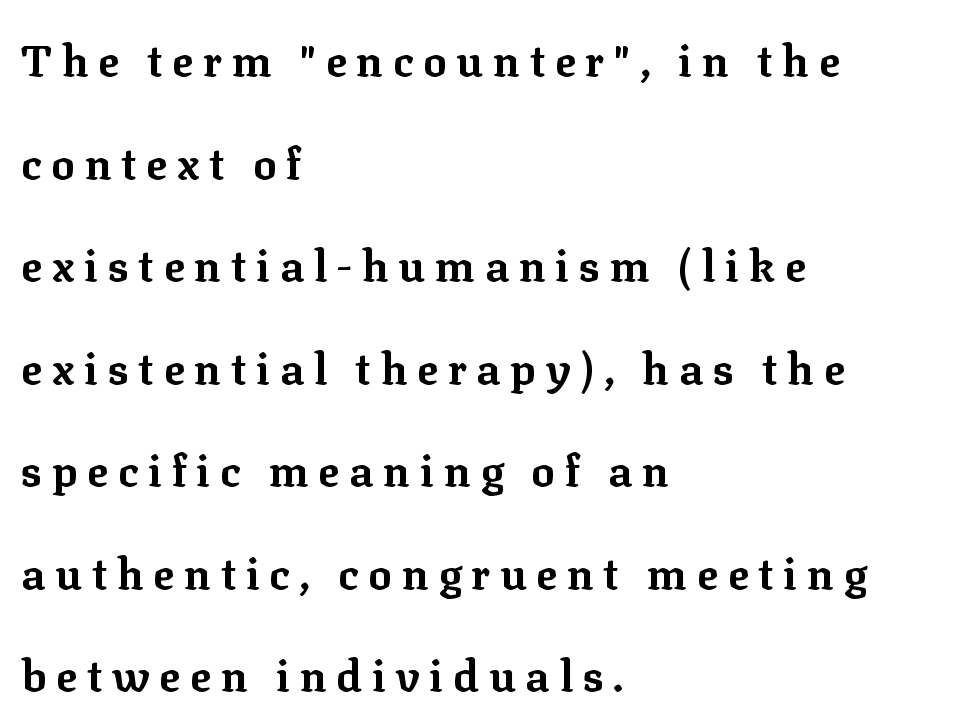
The image shows 44 px bold serif type, upright; set left-aligned, loose line spacing (2.33x), unusually wide letter spacing (+0.22 em), not underlined; low stroke contrast and a medium x-height.
